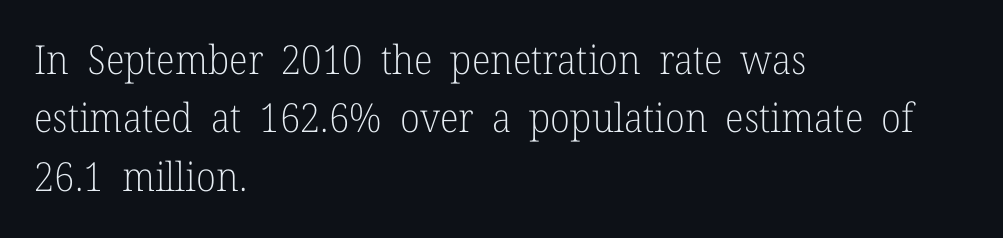
Is this a fixed-width face? No — the glyphs have proportional, varying widths. Weight: not bold — regular or lighter. A bare baseline throughout the passage. Font category for this specimen: serif. Normally led — the rows are evenly, conventionally spaced.
